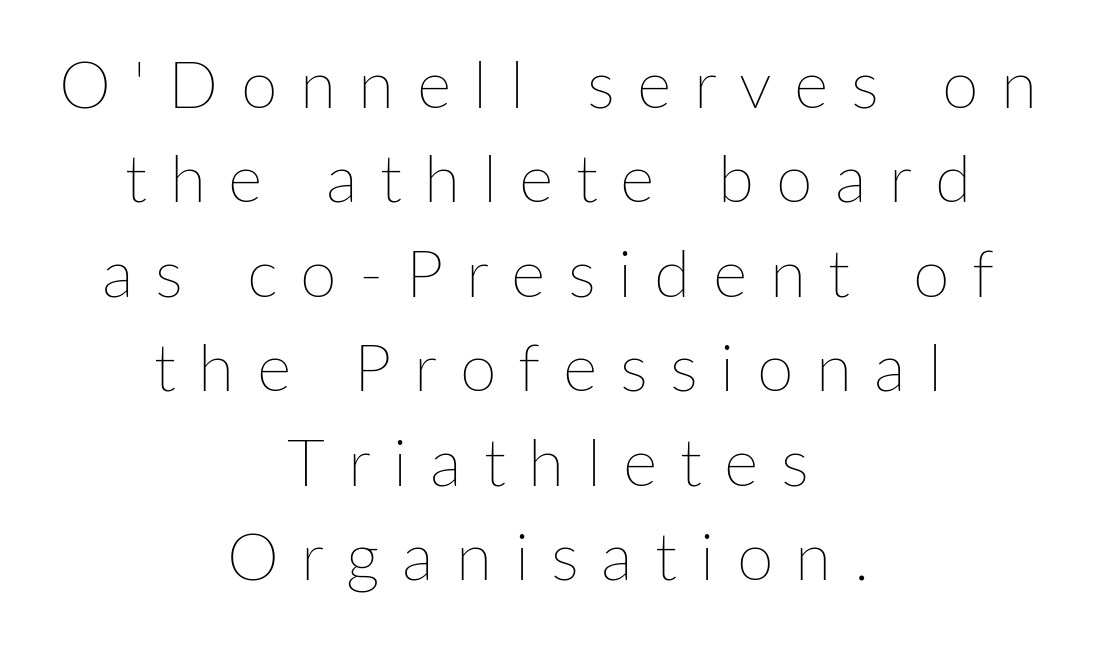
Horizontal alignment here is central, giving a formal, balanced look. Varying glyph widths throughout — classic text-font behaviour. Stem width sits at or under what a default text font uses. Compared with typical body copy, the letter spacing here is much looser.
